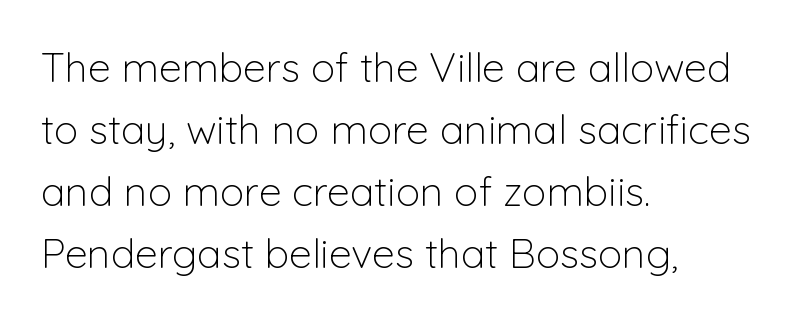
The image shows 41 px light sans-serif type, upright; set left-aligned, normal line spacing (1.51x), normal letter spacing, not underlined; low stroke contrast and a medium x-height.
